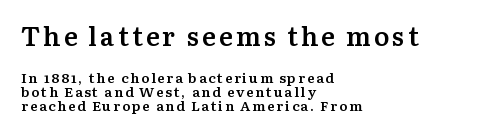
Q: Is the text bold? A: Semi-bold.
Q: Is the text italic (slanted)? A: No, it is upright.
Q: Is the text underlined? A: No.
Q: How is the paragraph aligned? A: Left-aligned.
Q: Is the spacing between lines tight, normal or loose? A: Tight.
Q: Which block of text is set in a larger size, the first (top) or the second (bottom)? A: The first (top) one.
